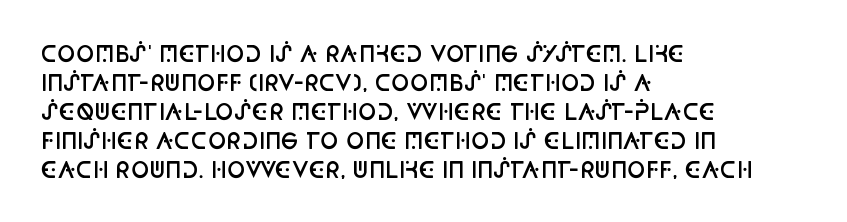
Q: Is the text bold? A: Semi-bold.
Q: Is the text italic (slanted)? A: No, it is upright.
Q: Is the text underlined? A: No.
Q: How is the paragraph aligned? A: Left-aligned.
Q: Is the spacing between letters normal or unusually wide? A: Normal.
Q: Is the spacing between lines tight, normal or loose? A: Normal.
